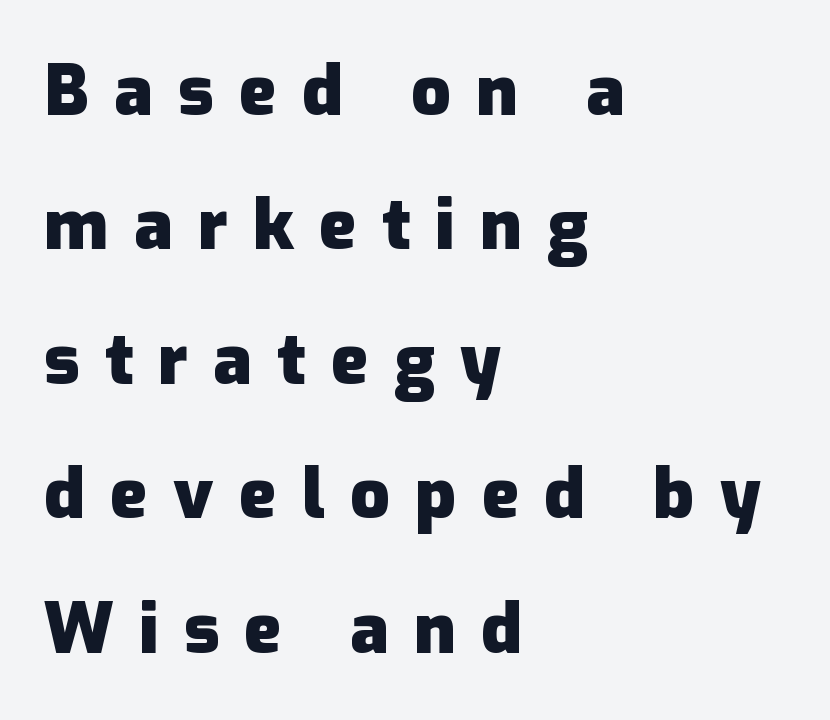
Q: Is the text bold? A: Yes.
Q: Is the text italic (slanted)? A: No, it is upright.
Q: Is the typeface a serif or a sans-serif typeface? A: Sans-serif.
Q: Is the text underlined? A: No.
Q: How is the paragraph aligned? A: Left-aligned.
Q: Is the spacing between letters normal or unusually wide? A: Unusually wide.
Q: Is the spacing between lines tight, normal or loose? A: Loose.
Q: Width (condensed, normal, or wide)? A: Normal.
Q: Stroke contrast? A: Low.
Q: x-height? A: Medium.
Q: Monospaced? A: No.
